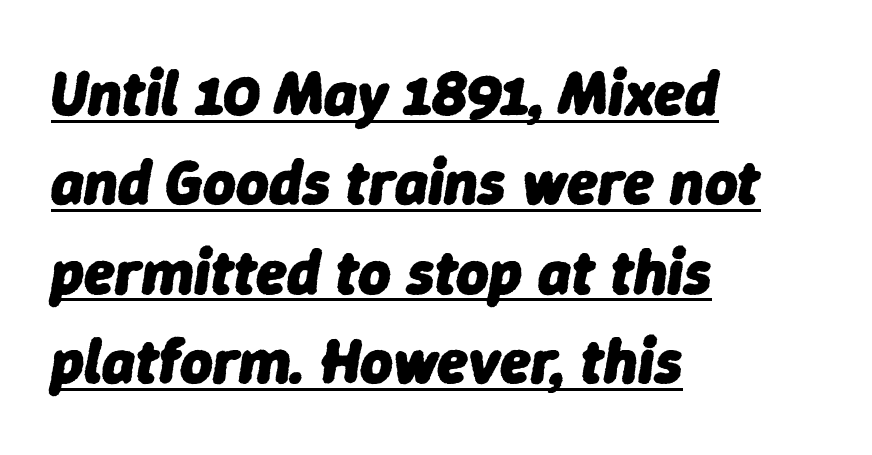
Words appear dense and cohesive because spacing is normal. Each glyph is drawn with heavy, bold strokes. The rendering uses natural spacing where letterforms have individual widths. Successive baselines arrive at the customary interval.
